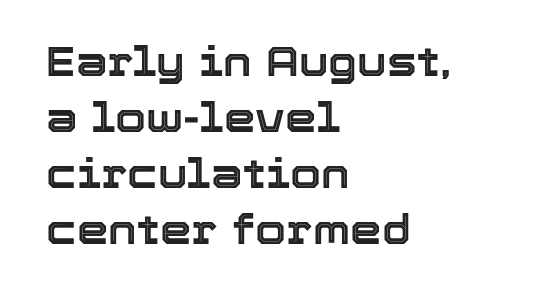
The image shows 40 px text type, upright; set left-aligned, normal line spacing (1.4x), normal letter spacing, not underlined; a medium x-height.
